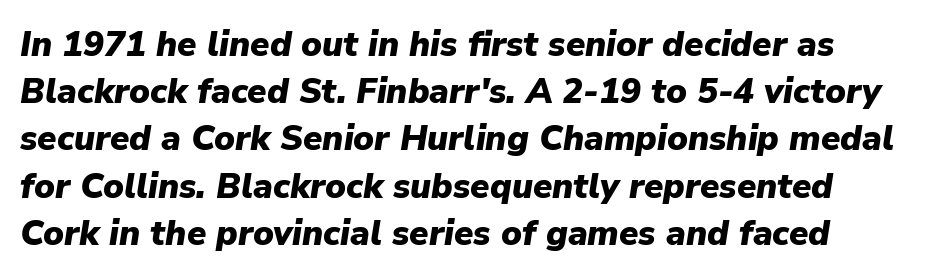
The lettering tilts uniformly, giving the passage an italic look. The letters are bold, with thick, heavy strokes. The leading is moderate, giving the passage an even texture. Descenders hang freely into open space. This rendering leaves character spacing at its baseline value.
